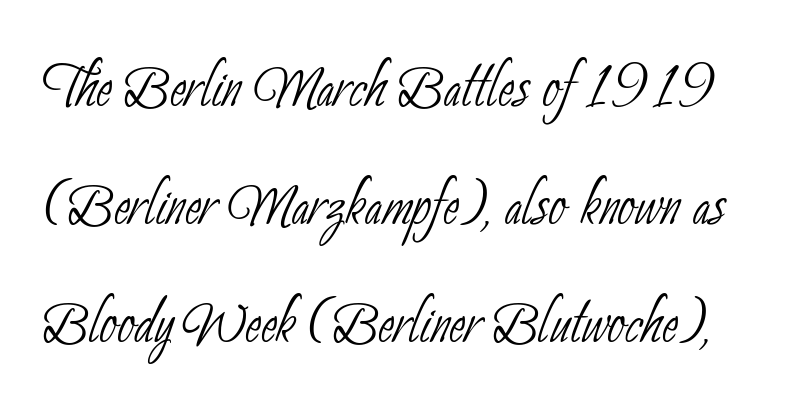
Q: Is the text bold? A: No.
Q: Is the typeface a serif or a sans-serif typeface? A: Sans-serif.
Q: Is the text underlined? A: No.
Q: Is the spacing between letters normal or unusually wide? A: Normal.
Q: Is the spacing between lines tight, normal or loose? A: Normal.
Q: Width (condensed, normal, or wide)? A: Condensed.
Q: Stroke contrast? A: Low.
Q: x-height? A: Small.
Q: Monospaced? A: No.
